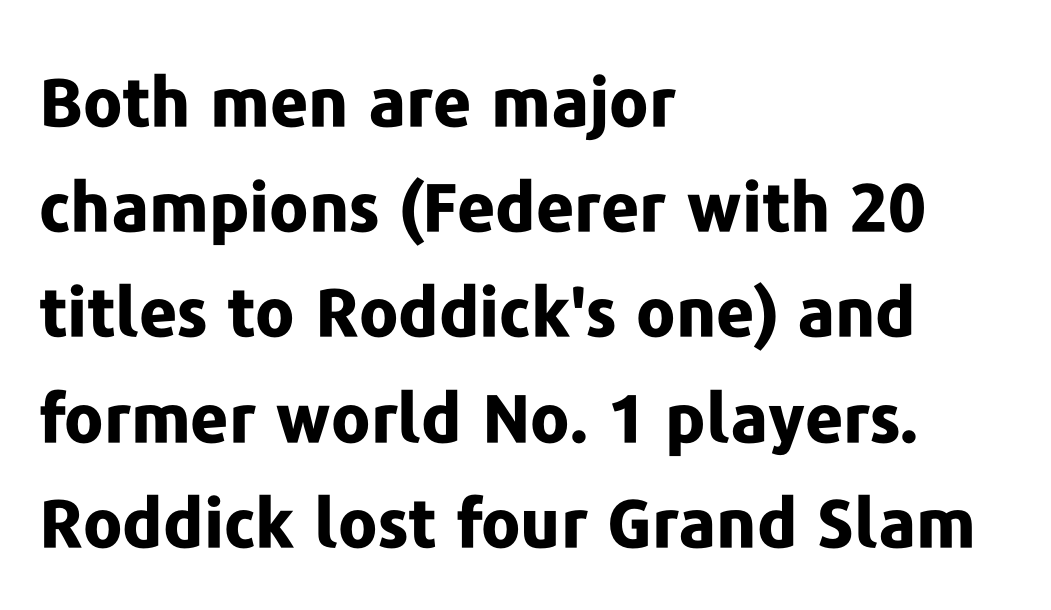
{"serif": "no", "italic": "no", "bold": "yes", "weight": "bold", "width": "normal", "stroke_contrast": "low", "x_height": "medium", "monospaced": "no", "underline": "no", "align": "left", "line_spacing": "normal", "line_spacing_ratio": 1.57, "letter_spacing": "normal", "letter_spacing_em": 0.0, "glyph_px": 67}
